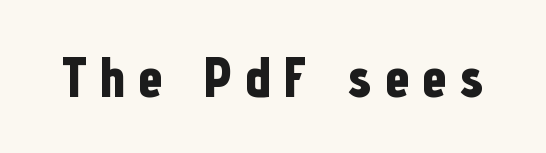
Look at the tracking — it's clearly loosened, letters drifting apart. Nothing sits at the stroke ends, so this counts as sans-serif. Character widths vary here, with narrow letters taking less room than wide ones. The passage shown is emphatically bold. Nobody drew a line under any word here. Notice how the stems are strictly vertical — no italics here.
